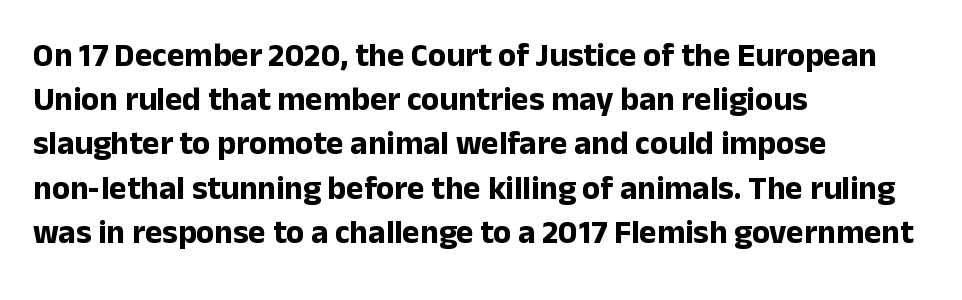
The image shows 33 px bold sans-serif type, upright; set left-aligned, normal line spacing (1.34x), normal letter spacing, not underlined; low stroke contrast and a medium x-height.
